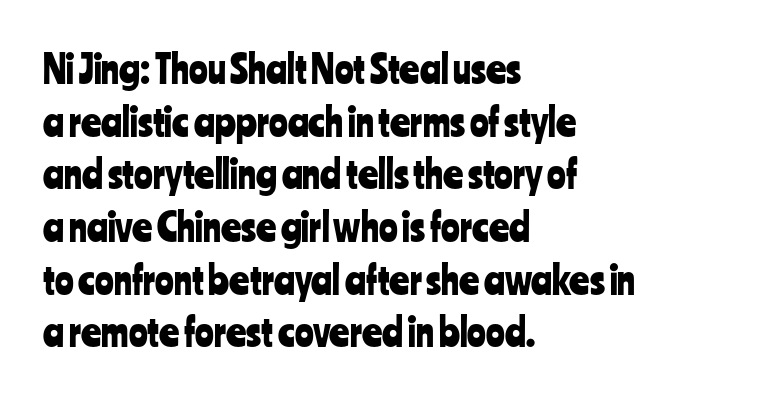
{"serif": "no", "italic": "no", "width": "condensed", "stroke_contrast": "low", "x_height": "medium", "monospaced": "no", "underline": "no", "align": "left", "line_spacing": "normal", "line_spacing_ratio": 1.35, "letter_spacing": "normal", "letter_spacing_em": 0.0, "glyph_px": 39}
